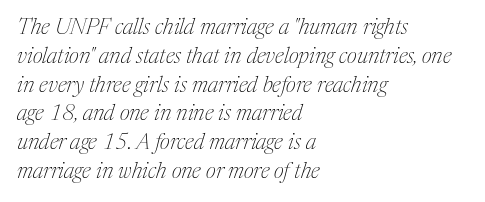
{"italic": "yes", "lean": "right", "slant_degrees": 17, "bold": "no", "underline": "no", "align": "left", "line_spacing": "normal", "line_spacing_ratio": 1.31, "letter_spacing": "normal", "letter_spacing_em": 0.0, "glyph_px": 22}
